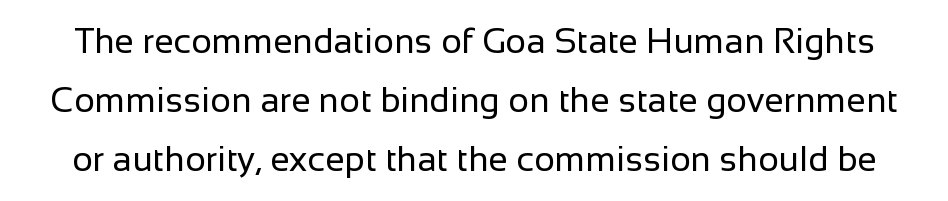
{"serif": "no", "italic": "no", "bold": "no", "weight": "regular", "width": "normal", "stroke_contrast": "low", "x_height": "medium", "monospaced": "no", "underline": "no", "line_spacing": "normal", "line_spacing_ratio": 1.69, "letter_spacing": "normal", "letter_spacing_em": 0.0, "glyph_px": 35}
